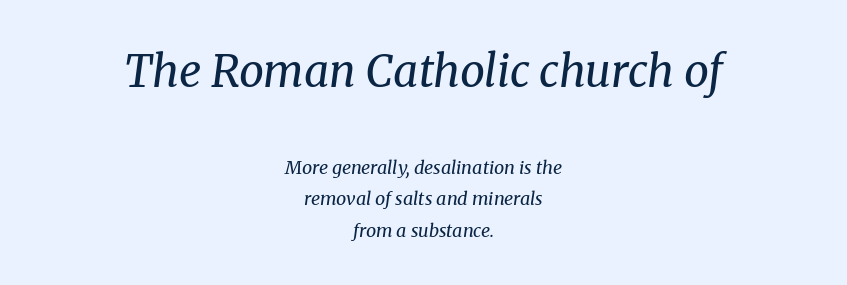
{"serif": "yes", "italic": "yes", "lean": "right", "slant_degrees": 8, "bold": "no", "weight": "regular", "width": "normal", "stroke_contrast": "medium", "x_height": "medium", "monospaced": "no", "underline": "no", "align": "center", "line_spacing_ratio": 1.76, "letter_spacing": "normal", "letter_spacing_em": 0.0, "larger_block": "first", "size_ratio": 2.44, "glyph_px": 44}
